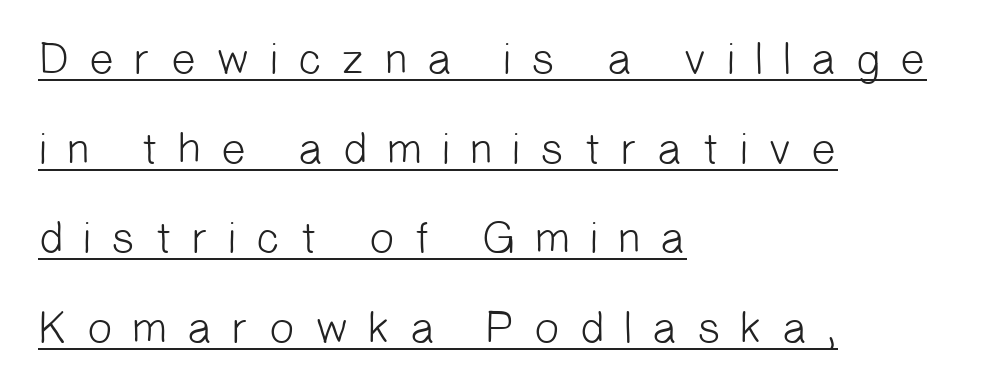
The passage shown has open, widely tracked lettering throughout. The letters advance in unequal steps, a hallmark of proportional type. A typesetter would label this face a sans. The cut favours lightness, reaching ordinary text weight at its darkest. Somebody hit Ctrl+U on this one — the words are underlined. The text block is weighted toward the left margin, trailing off unevenly rightward.
